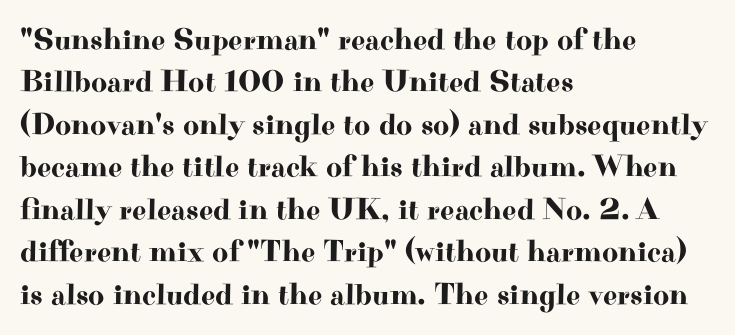
Is there much room between lines? A standard amount, neither cramped nor airy. Unlike a clean sans, this face finishes its strokes with serifs. You could not count columns in this text — the font is proportionally spaced. The typesetter chose a ragged-right arrangement here. Characters remain perfectly vertical along every line.
